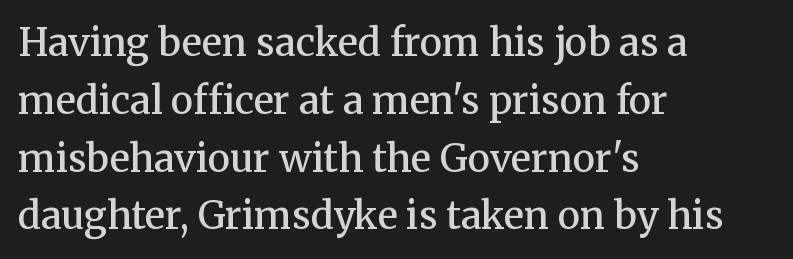
Regular leading. This rendering uses left alignment, leaving the right contour irregular. This is the in-between weight designers call semibold or demi. A bare baseline throughout the passage. Type style note: has serifs.
